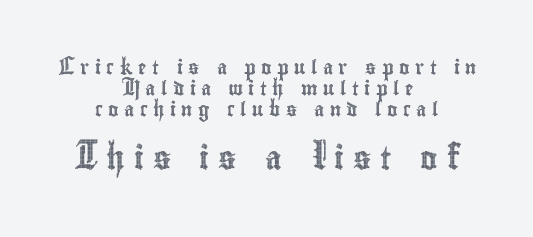
Q: Is the text italic (slanted)? A: No, it is upright.
Q: Is the text underlined? A: No.
Q: How is the paragraph aligned? A: Centered.
Q: Is the spacing between letters normal or unusually wide? A: Unusually wide.
Q: Is the spacing between lines tight, normal or loose? A: Normal.
Q: Which block of text is set in a larger size, the first (top) or the second (bottom)? A: The second (bottom) one.
